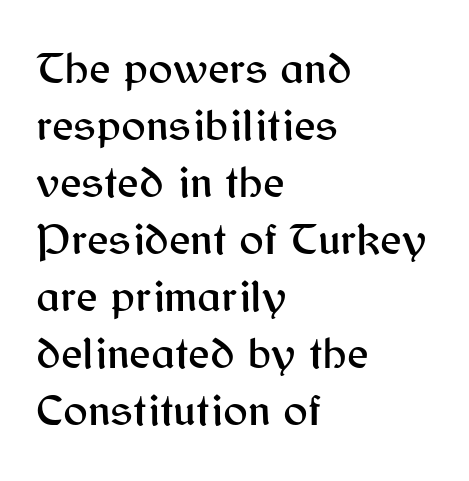
Bare-footed words on every line. Default kerning and tracking; the words read as compact shapes. The lettering stays uniformly vertical, giving the passage a roman look. Does the copy run flush right? No — it runs flush left.
